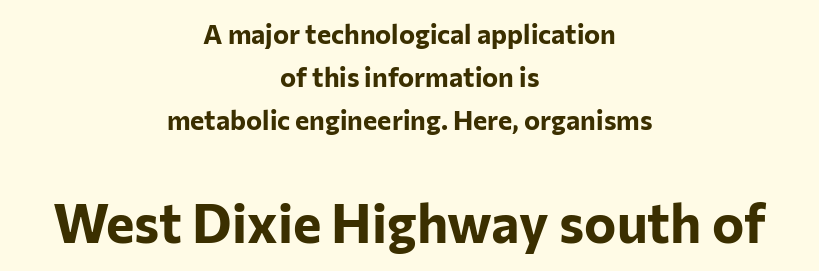
The image shows 54 px bold sans-serif type, upright; set centered, normal line spacing (1.59x), normal letter spacing, not underlined; the second (bottom) block is 2.0x larger; low stroke contrast and a medium x-height.
